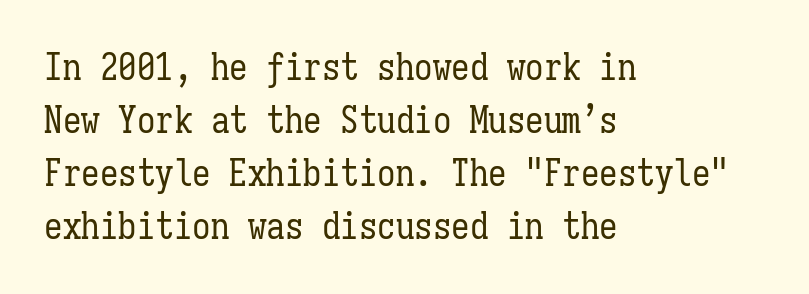
Tall strokes in this sample are plumb rather than angled. Compared with a centered layout, this one pins lines to the left instead. Heft: none added — not bold. The gap between lines stays unmarked. Leading matches the norm, producing a regular column. Looks like terminal output: every glyph gets an equal slot.
